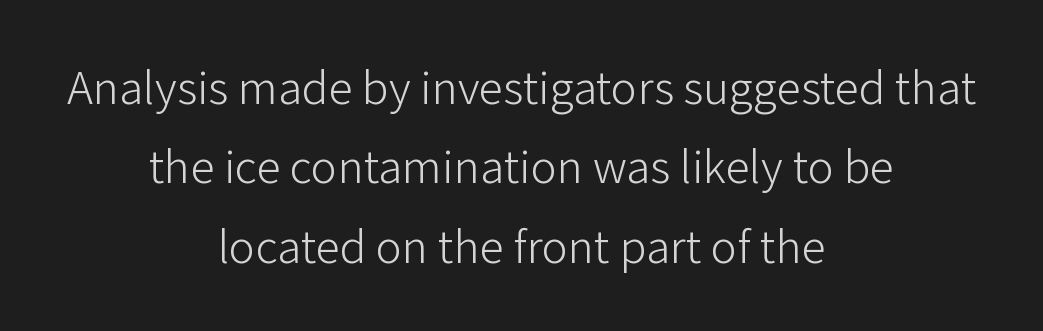
The image shows 49 px light sans-serif type, upright; set centered, normal line spacing (1.62x), normal letter spacing, not underlined; low stroke contrast and a medium x-height.
